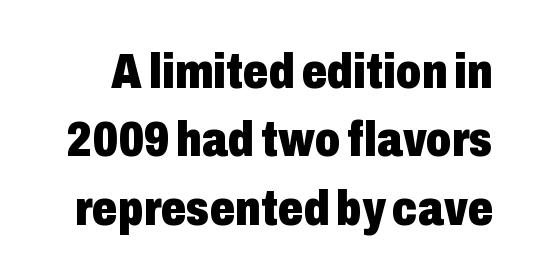
Q: Is the text bold? A: Yes.
Q: Is the text italic (slanted)? A: No, it is upright.
Q: Is the typeface a serif or a sans-serif typeface? A: Sans-serif.
Q: Is the text underlined? A: No.
Q: Is the spacing between letters normal or unusually wide? A: Normal.
Q: Is the spacing between lines tight, normal or loose? A: Normal.
Q: Width (condensed, normal, or wide)? A: Condensed.
Q: Stroke contrast? A: Low.
Q: x-height? A: Medium.
Q: Monospaced? A: No.
